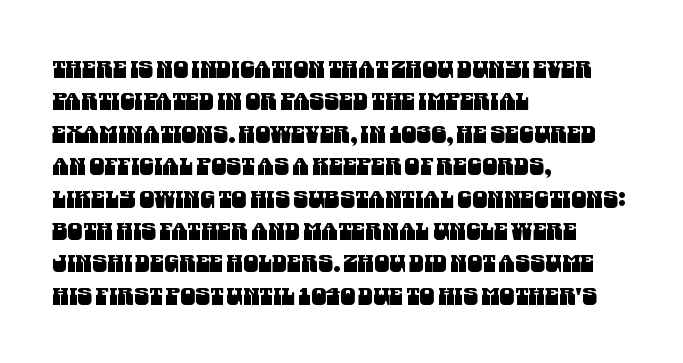
Notice how the passage keeps a crisp vertical edge on the left only. Descenders are the only things crossing below the line. Glyph-to-glyph distance matches everyday printed text. A normal amount of white space separates one row of letters from the next.
